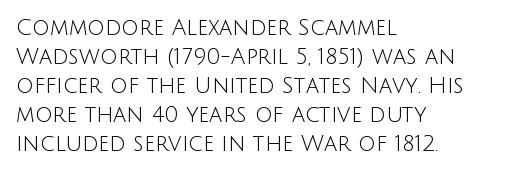
The image shows 22 px text type, upright; set left-aligned, normal line spacing (1.32x), normal letter spacing, not underlined.
